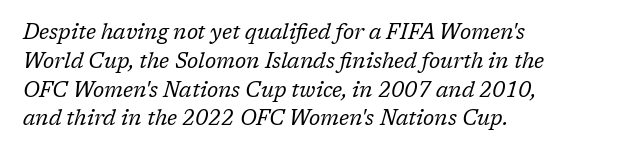
Q: Is the text bold? A: No.
Q: Is the text italic (slanted)? A: Yes, it leans right by about 17 degrees.
Q: Is the text underlined? A: No.
Q: How is the paragraph aligned? A: Left-aligned.
Q: Is the spacing between letters normal or unusually wide? A: Normal.
Q: Is the spacing between lines tight, normal or loose? A: Normal.
